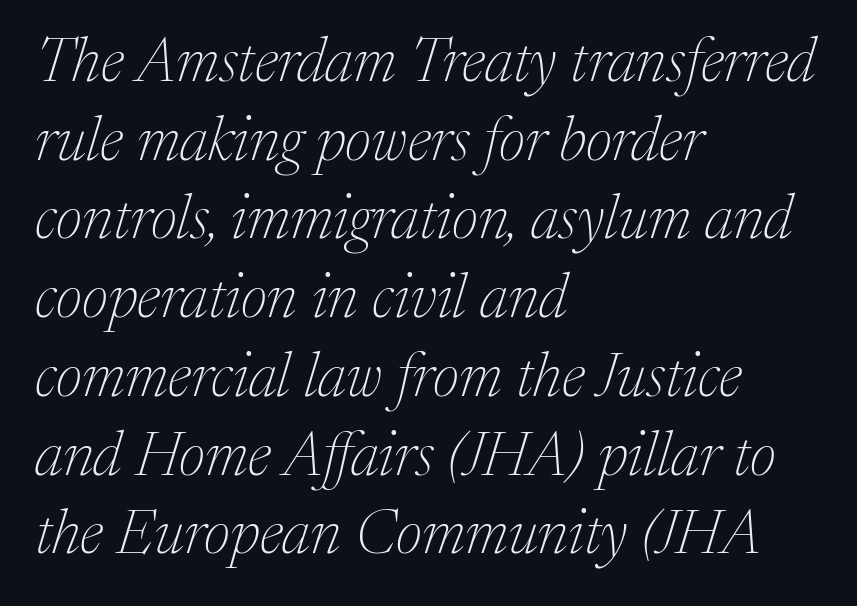
{"serif": "yes", "italic": "yes", "lean": "right", "slant_degrees": 17, "bold": "no", "weight": "thin", "width": "normal", "stroke_contrast": "medium", "x_height": "medium", "monospaced": "no", "underline": "no", "align": "left", "line_spacing": "normal", "line_spacing_ratio": 1.27, "letter_spacing": "normal", "letter_spacing_em": 0.0, "glyph_px": 62}
